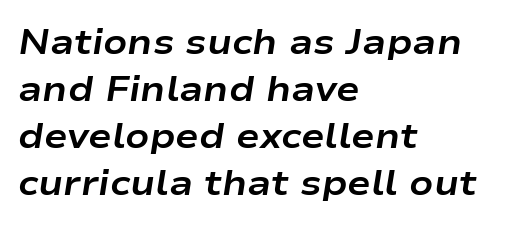
The image shows 35 px bold, wide type, italic (leaning right); set left-aligned, normal line spacing (1.34x), normal letter spacing, not underlined; low stroke contrast and a medium x-height.
